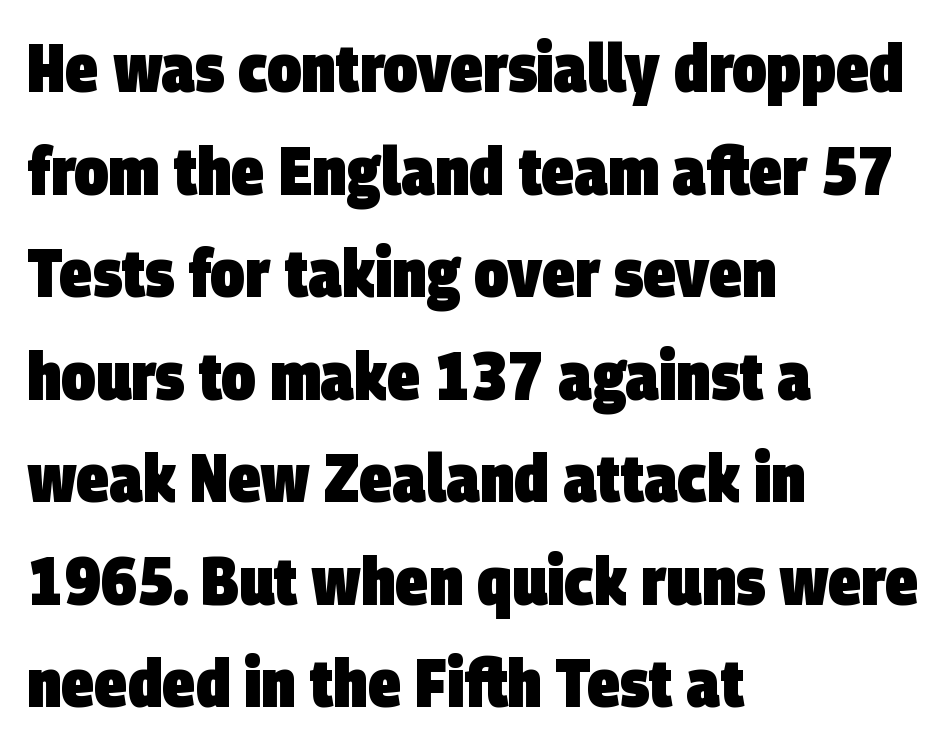
{"serif": "no", "bold": "yes", "weight": "heavy", "width": "condensed", "stroke_contrast": "low", "x_height": "large", "monospaced": "no", "underline": "no", "align": "left", "line_spacing": "normal", "line_spacing_ratio": 1.53, "letter_spacing": "normal", "letter_spacing_em": 0.0, "glyph_px": 67}
